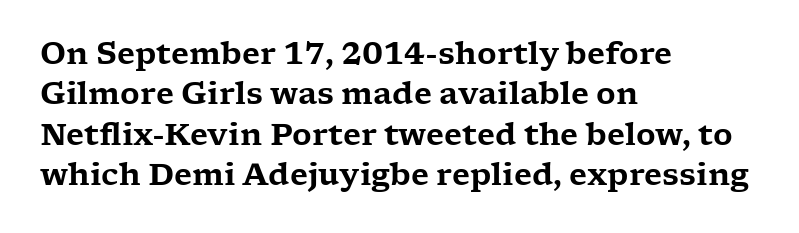
{"serif": "yes", "italic": "no", "width": "wide", "stroke_contrast": "low", "x_height": "medium", "monospaced": "no", "underline": "no", "align": "left", "line_spacing": "normal", "line_spacing_ratio": 1.35, "letter_spacing": "normal", "letter_spacing_em": 0.0, "glyph_px": 30}
